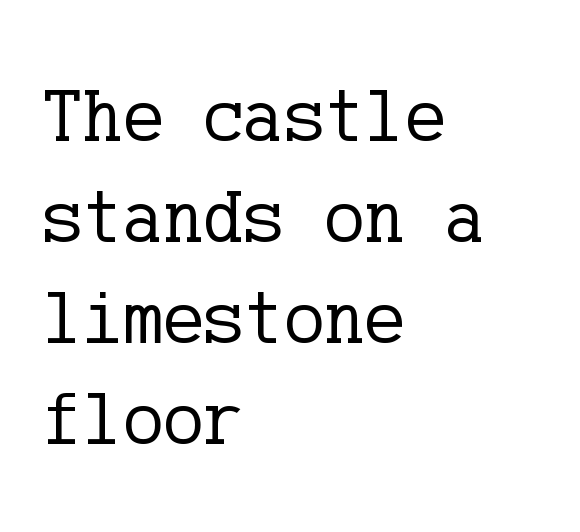
{"serif": "yes", "italic": "no", "bold": "no", "weight": "regular", "width": "normal", "stroke_contrast": "low", "x_height": "medium", "underline": "no", "align": "left", "line_spacing": "normal", "line_spacing_ratio": 1.33, "letter_spacing": "normal", "letter_spacing_em": 0.0, "glyph_px": 76}
